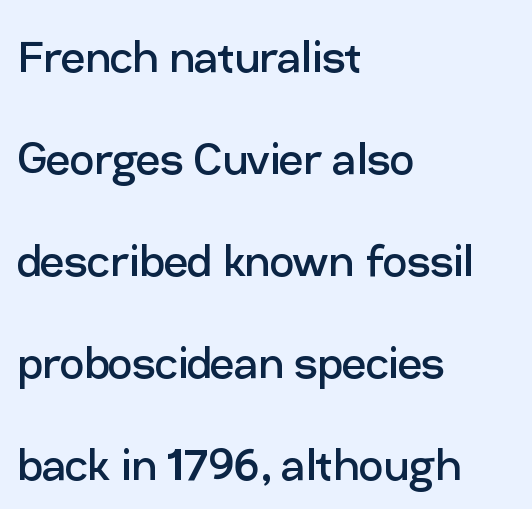
Q: Is the text bold? A: No.
Q: Is the text italic (slanted)? A: No, it is upright.
Q: Is the typeface a serif or a sans-serif typeface? A: Sans-serif.
Q: Is the text underlined? A: No.
Q: How is the paragraph aligned? A: Left-aligned.
Q: Is the spacing between letters normal or unusually wide? A: Normal.
Q: Width (condensed, normal, or wide)? A: Normal.
Q: Stroke contrast? A: Low.
Q: x-height? A: Medium.
Q: Monospaced? A: No.
